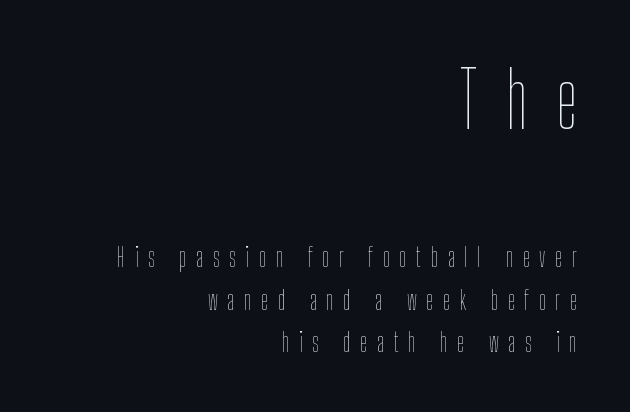
All the whitespace from short lines collects on the left. Does the bottom block carry the larger type? No, the top block does. Horizontal bands of white between lines are of average thickness. This rendering features lettering with no underline. Between one letter and the next there's a generous, obvious gap. The face used here is proportionally spaced, like ordinary book or web type.
